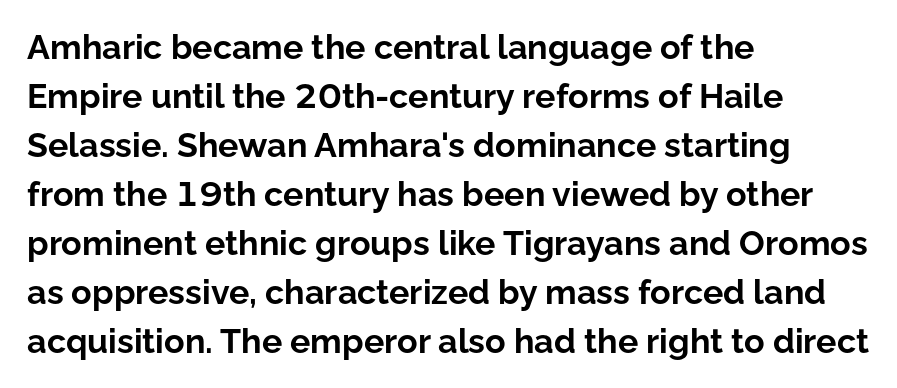
{"serif": "no", "italic": "no", "bold": "yes", "weight": "bold", "width": "normal", "stroke_contrast": "low", "x_height": "medium", "monospaced": "no", "underline": "no", "align": "left", "line_spacing": "normal", "line_spacing_ratio": 1.44, "letter_spacing": "normal", "letter_spacing_em": 0.0, "glyph_px": 34}
